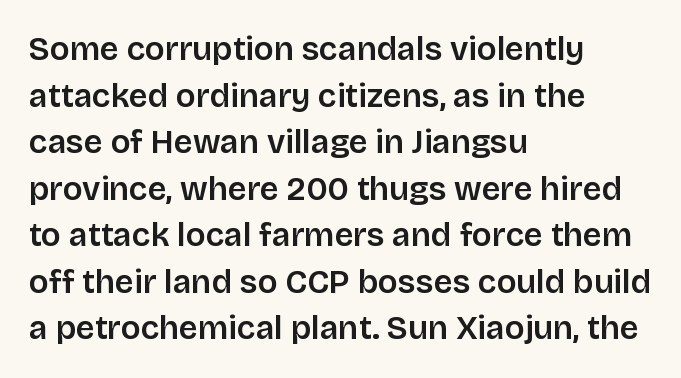
Q: Is the text italic (slanted)? A: No, it is upright.
Q: Is the typeface a serif or a sans-serif typeface? A: Sans-serif.
Q: Is the text underlined? A: No.
Q: How is the paragraph aligned? A: Left-aligned.
Q: Is the spacing between letters normal or unusually wide? A: Normal.
Q: Is the spacing between lines tight, normal or loose? A: Normal.
Q: Width (condensed, normal, or wide)? A: Normal.
Q: Stroke contrast? A: Low.
Q: x-height? A: Large.
Q: Monospaced? A: No.
